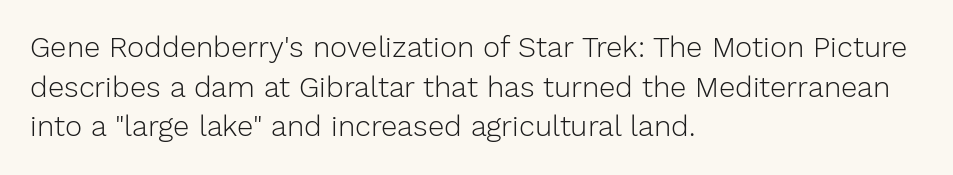
{"serif": "no", "italic": "no", "bold": "no", "weight": "light", "width": "normal", "stroke_contrast": "low", "x_height": "medium", "monospaced": "no", "underline": "no", "align": "left", "line_spacing": "normal", "line_spacing_ratio": 1.37, "letter_spacing": "normal", "letter_spacing_em": 0.0, "glyph_px": 29}
